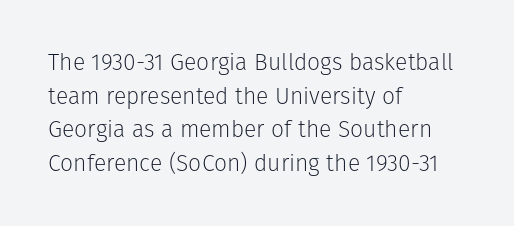
What stands out about the letter spacing? Nothing — it is the standard amount. Type without underlining. You can tell it's not italic because the verticals are truly vertical. Is there much room between lines? A standard amount, neither cramped nor airy.
